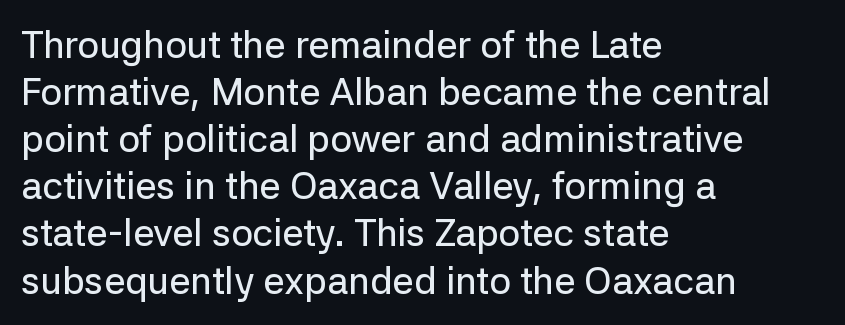
The font family rendered here belongs to the sans-serif group. In terms of posture, this sample is upright. Check the space under the baseline: it is left empty. Varying glyph widths throughout — classic text-font behaviour.
